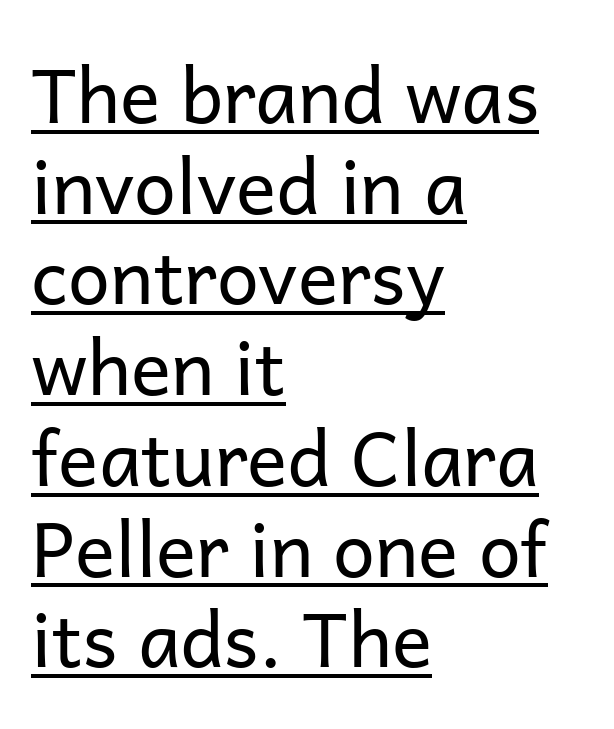
Q: Is the text bold? A: No.
Q: Is the text italic (slanted)? A: No, it is upright.
Q: Is the typeface a serif or a sans-serif typeface? A: Sans-serif.
Q: Is the text underlined? A: Yes.
Q: How is the paragraph aligned? A: Left-aligned.
Q: Is the spacing between letters normal or unusually wide? A: Normal.
Q: Width (condensed, normal, or wide)? A: Normal.
Q: Stroke contrast? A: Low.
Q: x-height? A: Medium.
Q: Monospaced? A: No.
